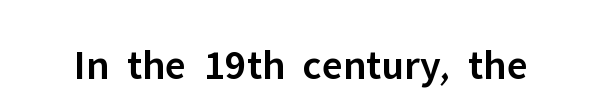
The image shows 43 px semibold sans-serif type, upright; set normal letter spacing, not underlined; low stroke contrast and a medium x-height.
